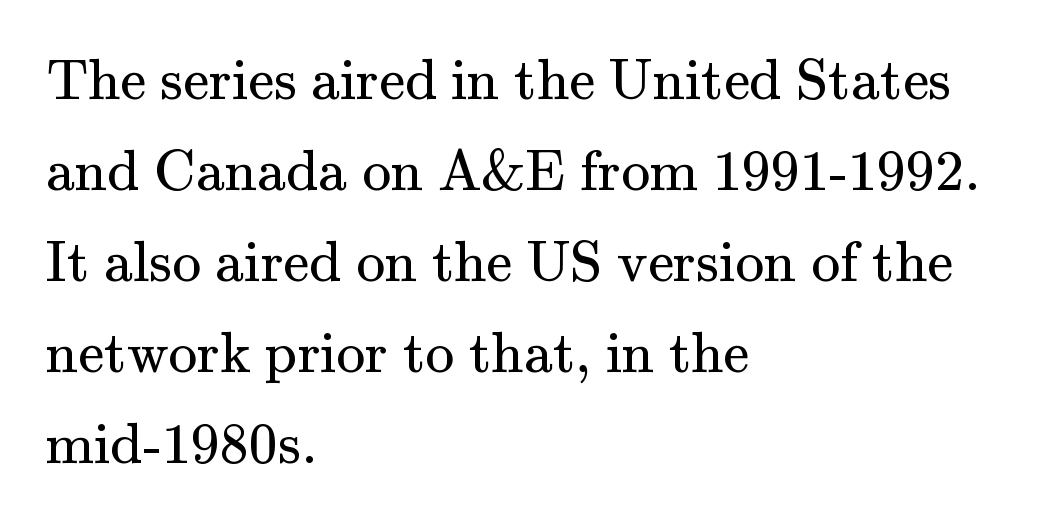
{"serif": "yes", "italic": "no", "bold": "no", "weight": "regular", "width": "normal", "stroke_contrast": "medium", "x_height": "small", "monospaced": "no", "underline": "no", "align": "left", "line_spacing": "normal", "line_spacing_ratio": 1.57, "letter_spacing": "normal", "letter_spacing_em": 0.0, "glyph_px": 58}
